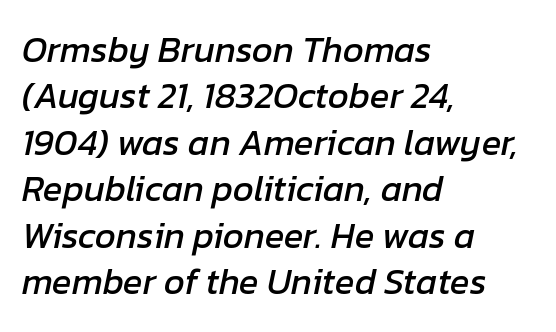
The image shows 36 px text type, italic (leaning right); set left-aligned, normal line spacing (1.29x), normal letter spacing, not underlined; low stroke contrast and a medium x-height.
